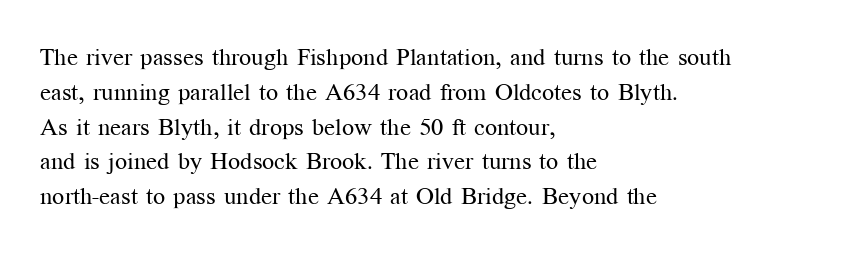
Summary of weight: not heavy and not bold. The passage shown stacks its lines at a standard gap. Upright lettering throughout. Tracking value appears to be zero — textbook default spacing.
